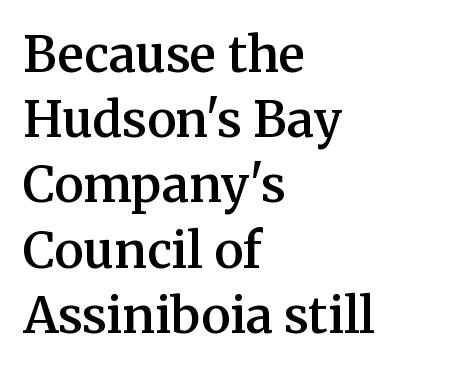
{"serif": "yes", "italic": "no", "bold": "semi", "weight": "semibold", "width": "normal", "stroke_contrast": "medium", "x_height": "medium", "monospaced": "no", "underline": "no", "align": "left", "line_spacing": "normal", "line_spacing_ratio": 1.33, "letter_spacing": "normal", "letter_spacing_em": 0.0, "glyph_px": 49}
